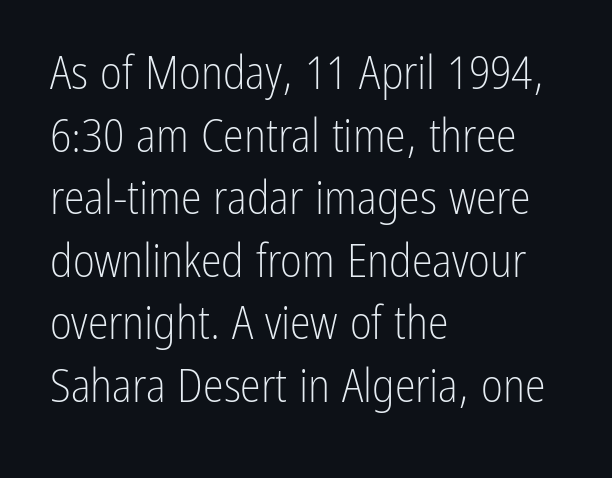
{"serif": "no", "italic": "no", "bold": "no", "weight": "light", "width": "condensed", "stroke_contrast": "low", "x_height": "medium", "monospaced": "no", "underline": "no", "align": "left", "line_spacing": "normal", "line_spacing_ratio": 1.33, "letter_spacing": "normal", "letter_spacing_em": 0.0, "glyph_px": 47}
